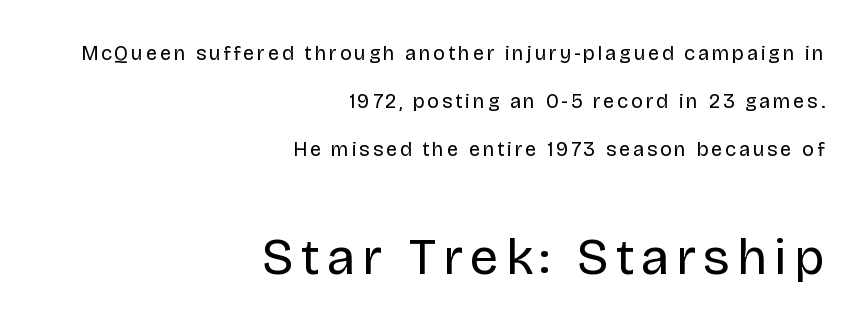
Which chunk is bigger? The second one — the bottom block dwarfs the top. A quiet, ordinary-to-light weight characterises the typeface. These lines are rendered in a variable-pitch font. The area under the type is left untouched. These lines stand farther apart than default settings would place them.
